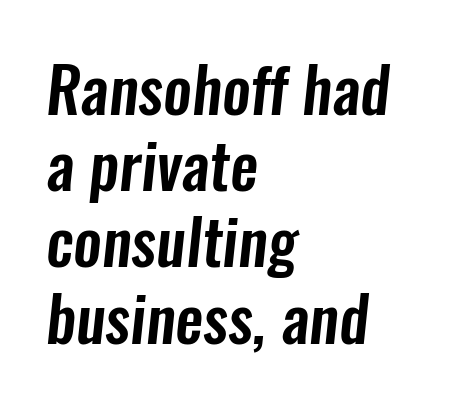
The image shows 63 px condensed sans-serif type; set left-aligned, line spacing 1.21x, normal letter spacing, not underlined; low stroke contrast and a medium x-height.
